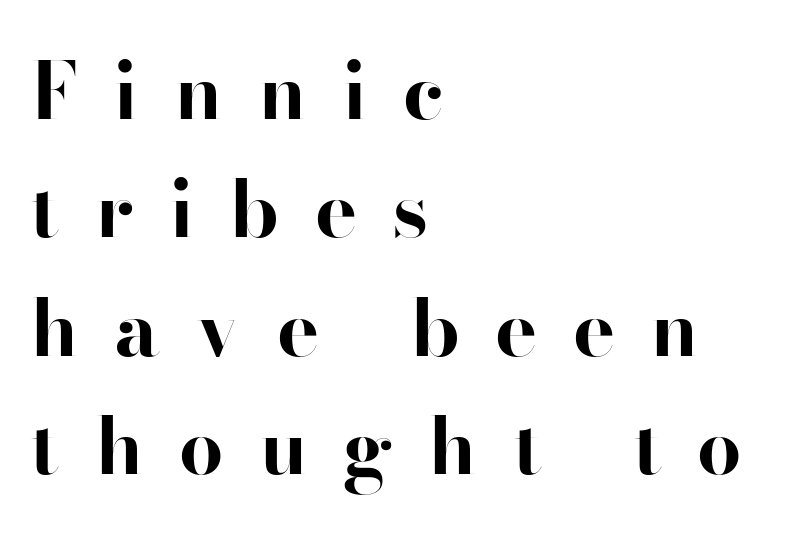
The letters carry no serifs — their stems end cleanly without finishing strokes. The typesetter chose a ragged-right arrangement here. Characters remain perfectly vertical along every line. The type is letterspaced generously, with wide tracking.
